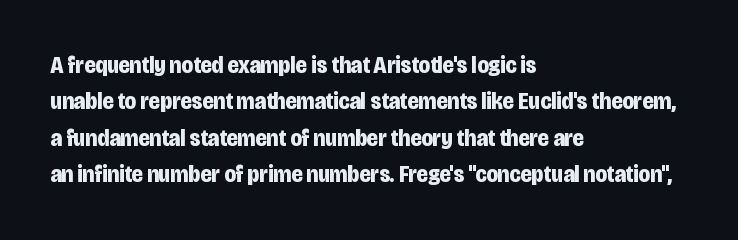
Q: Is the text bold? A: Yes.
Q: Is the text italic (slanted)? A: No, it is upright.
Q: Is the text underlined? A: No.
Q: How is the paragraph aligned? A: Left-aligned.
Q: Is the spacing between letters normal or unusually wide? A: Normal.
Q: Is the spacing between lines tight, normal or loose? A: Normal.
